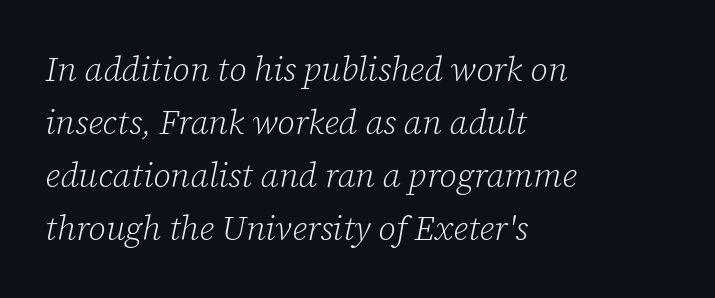
{"serif": "yes", "italic": "yes", "lean": "right", "slant_degrees": 12, "bold": "no", "weight": "light", "width": "normal", "stroke_contrast": "low", "x_height": "medium", "monospaced": "no", "underline": "no", "align": "left", "line_spacing": "normal", "line_spacing_ratio": 1.56, "letter_spacing": "normal", "letter_spacing_em": 0.0, "glyph_px": 34}
